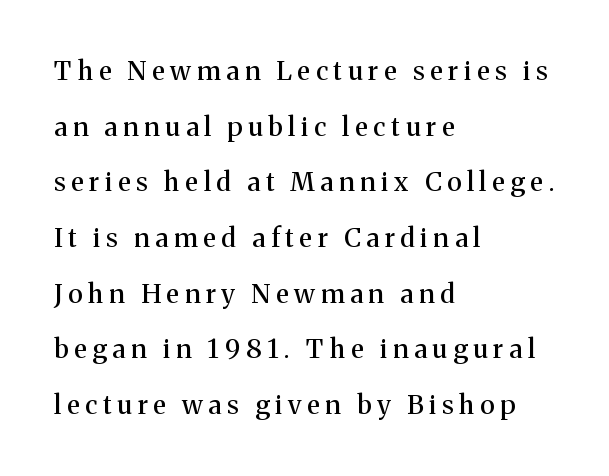
Q: Is the text italic (slanted)? A: No, it is upright.
Q: Is the text underlined? A: No.
Q: How is the paragraph aligned? A: Left-aligned.
Q: Is the spacing between letters normal or unusually wide? A: Unusually wide.
Q: Is the spacing between lines tight, normal or loose? A: Loose.
